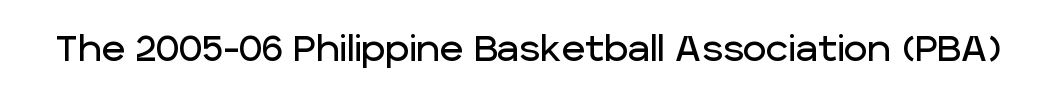
{"serif": "no", "italic": "no", "width": "normal", "stroke_contrast": "low", "x_height": "large", "monospaced": "no", "underline": "no", "letter_spacing": "normal", "letter_spacing_em": 0.0, "glyph_px": 36}
